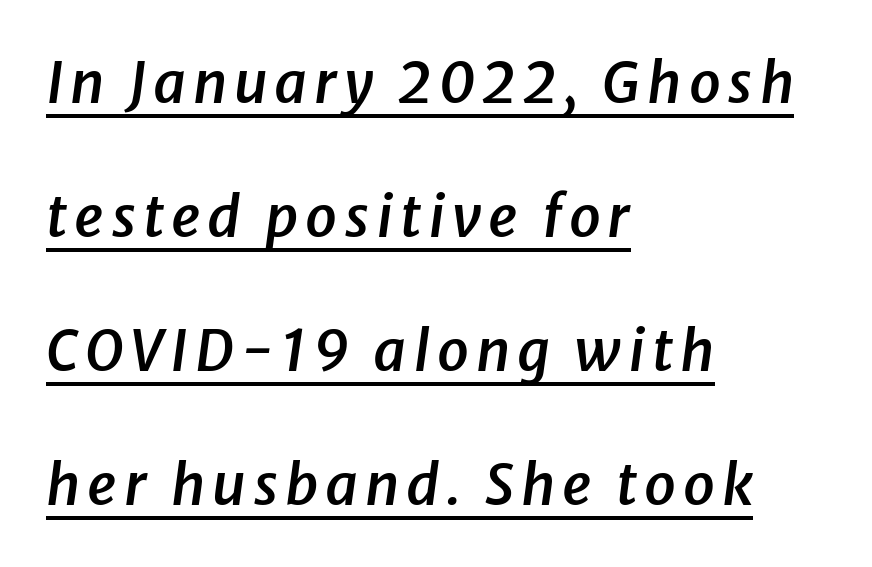
{"italic": "yes", "lean": "right", "slant_degrees": 8, "bold": "semi", "weight": "semibold", "width": "normal", "stroke_contrast": "low", "x_height": "medium", "monospaced": "no", "underline": "yes", "align": "left", "line_spacing": "loose", "line_spacing_ratio": 2.35, "glyph_px": 57}
